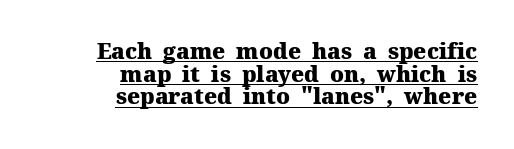
{"italic": "no", "bold": "yes", "underline": "yes", "align": "right", "line_spacing": "tight", "line_spacing_ratio": 1.03, "letter_spacing": "normal", "letter_spacing_em": 0.0, "glyph_px": 22}
